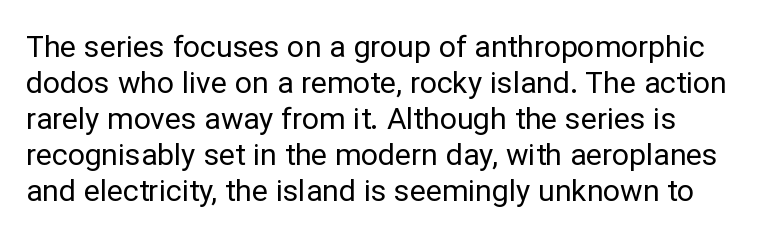
{"serif": "no", "italic": "no", "bold": "no", "weight": "regular", "width": "normal", "stroke_contrast": "low", "x_height": "medium", "monospaced": "no", "underline": "no", "align": "left", "line_spacing_ratio": 1.2, "letter_spacing": "normal", "letter_spacing_em": 0.0, "glyph_px": 30}
